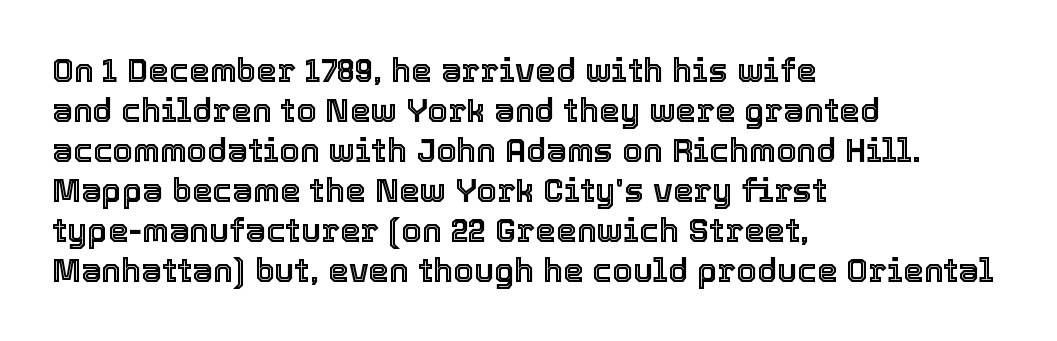
Q: Is the text italic (slanted)? A: No, it is upright.
Q: Is the text underlined? A: No.
Q: How is the paragraph aligned? A: Left-aligned.
Q: Is the spacing between letters normal or unusually wide? A: Normal.
Q: Width (condensed, normal, or wide)? A: Normal.
Q: x-height? A: Medium.
Q: Monospaced? A: No.
